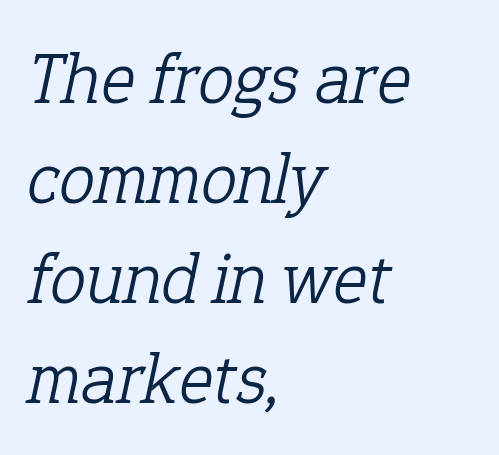
The image shows 73 px light serif type, italic (leaning right); set left-aligned, normal line spacing (1.37x), normal letter spacing, not underlined; low stroke contrast and a medium x-height.
